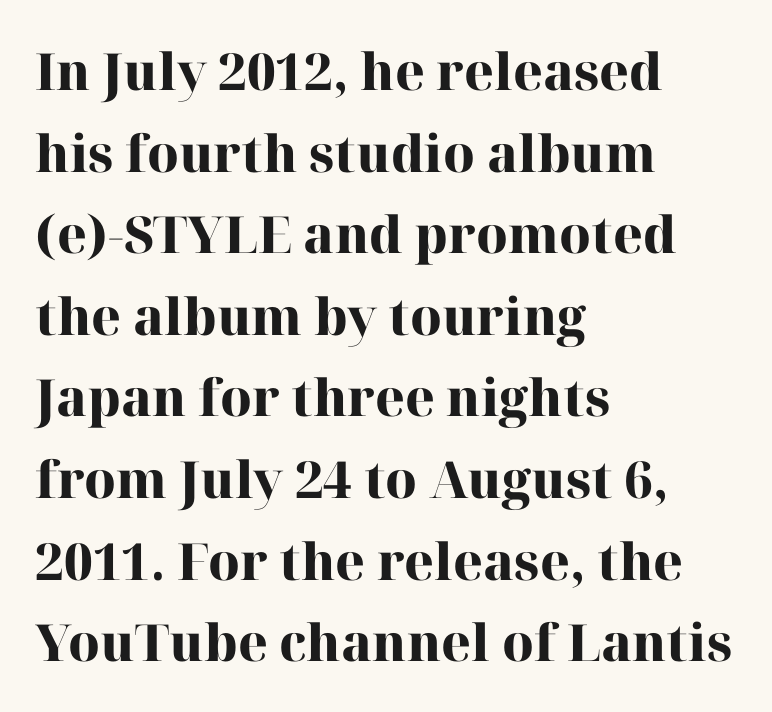
The image shows 51 px heavy serif type, upright; set left-aligned, normal line spacing (1.6x), normal letter spacing, not underlined; high stroke contrast and a medium x-height.
